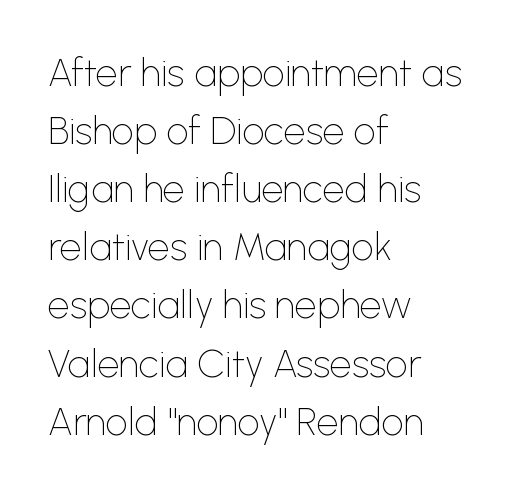
Q: Is the text bold? A: No.
Q: Is the text italic (slanted)? A: No, it is upright.
Q: Is the typeface a serif or a sans-serif typeface? A: Sans-serif.
Q: Is the text underlined? A: No.
Q: How is the paragraph aligned? A: Left-aligned.
Q: Is the spacing between letters normal or unusually wide? A: Normal.
Q: Is the spacing between lines tight, normal or loose? A: Normal.
Q: Width (condensed, normal, or wide)? A: Normal.
Q: Stroke contrast? A: Low.
Q: x-height? A: Medium.
Q: Monospaced? A: No.
